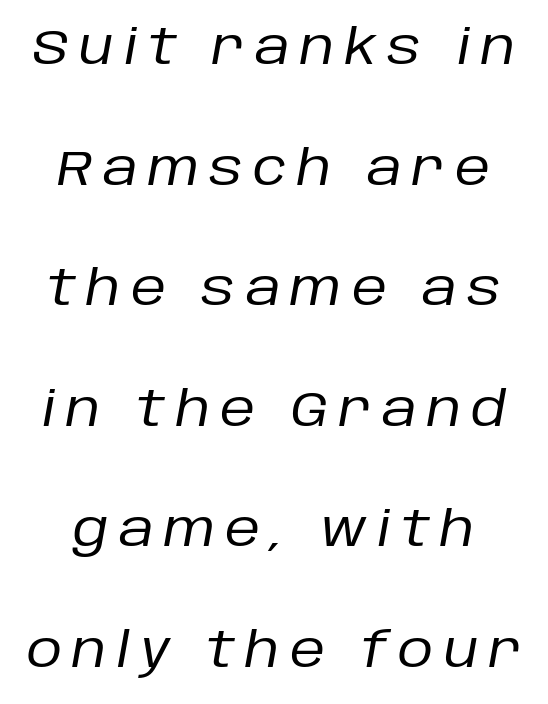
The image shows 49 px regular-weight type, italic (leaning right); set loose line spacing (2.46x), unusually wide letter spacing (+0.21 em), not underlined; low stroke contrast and a large x-height.
